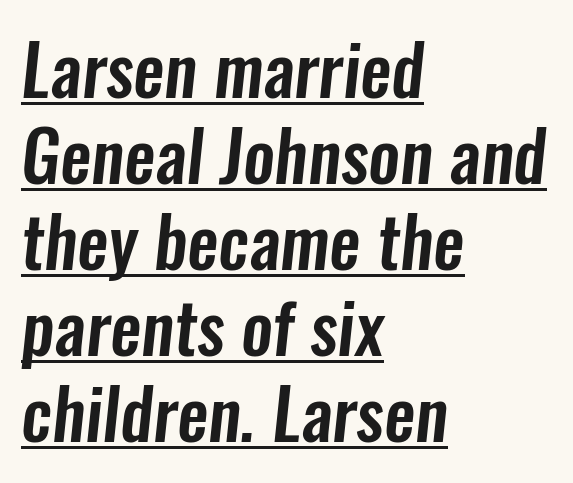
The image shows 70 px condensed sans-serif type; set left-aligned, line spacing 1.23x, normal letter spacing, underlined; low stroke contrast and a medium x-height.
